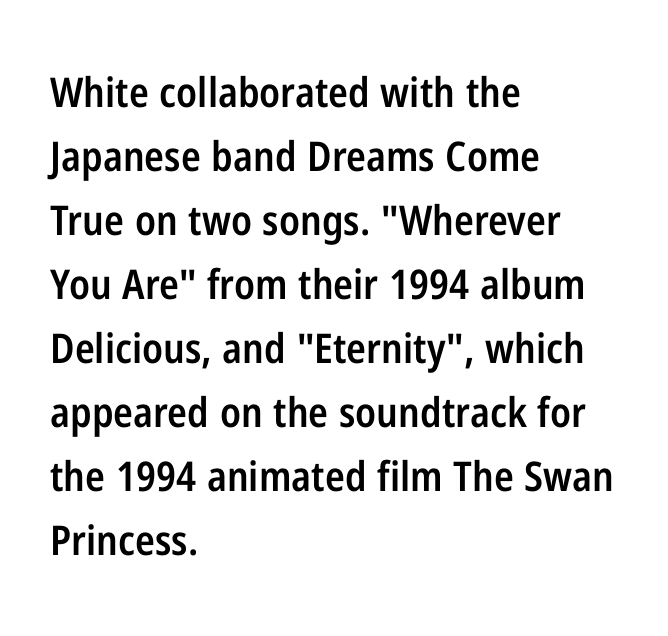
Q: Is the text bold? A: Semi-bold.
Q: Is the text italic (slanted)? A: No, it is upright.
Q: Is the typeface a serif or a sans-serif typeface? A: Sans-serif.
Q: Is the text underlined? A: No.
Q: How is the paragraph aligned? A: Left-aligned.
Q: Is the spacing between letters normal or unusually wide? A: Normal.
Q: Is the spacing between lines tight, normal or loose? A: Normal.
Q: Width (condensed, normal, or wide)? A: Condensed.
Q: Stroke contrast? A: Low.
Q: x-height? A: Medium.
Q: Monospaced? A: No.
